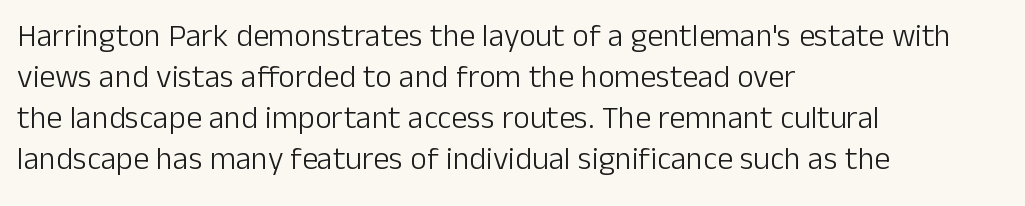
Q: Is the text bold? A: No.
Q: Is the text italic (slanted)? A: No, it is upright.
Q: Is the typeface a serif or a sans-serif typeface? A: Sans-serif.
Q: Is the text underlined? A: No.
Q: How is the paragraph aligned? A: Left-aligned.
Q: Is the spacing between letters normal or unusually wide? A: Normal.
Q: Is the spacing between lines tight, normal or loose? A: Normal.
Q: Width (condensed, normal, or wide)? A: Normal.
Q: Stroke contrast? A: Low.
Q: x-height? A: Medium.
Q: Monospaced? A: No.
